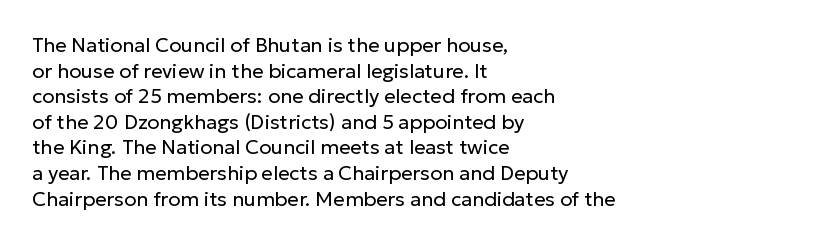
The weight would be labelled regular, book, light, or lighter still. Tall strokes in this sample are plumb rather than angled. These lines stack with their left ends in a neat column. Unmarked baselines from the first word to the last. Regular leading. A typesetter would call this zero additional tracking.
